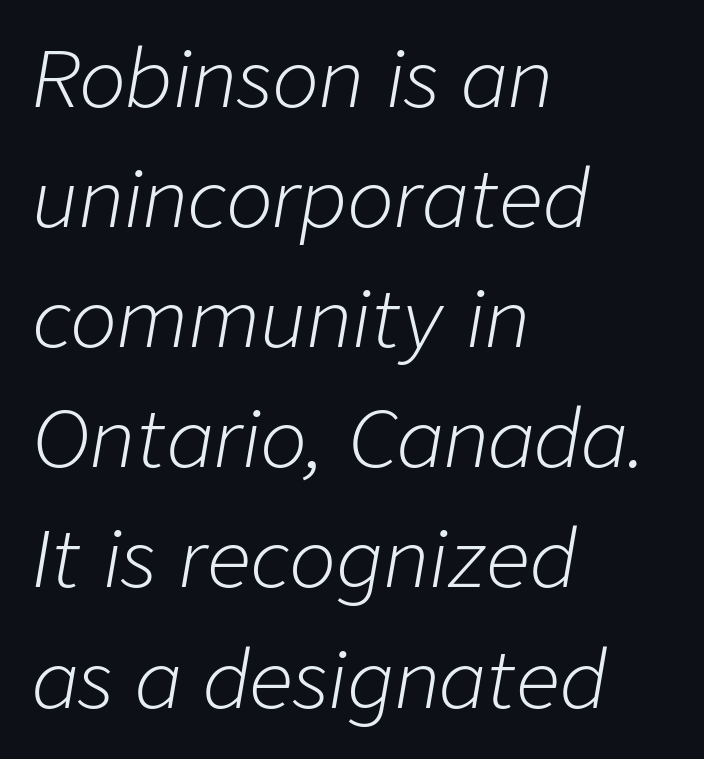
{"italic": "yes", "lean": "right", "slant_degrees": 9, "bold": "no", "weight": "light", "width": "normal", "stroke_contrast": "low", "x_height": "medium", "monospaced": "no", "underline": "no", "align": "left", "line_spacing": "normal", "line_spacing_ratio": 1.54, "letter_spacing": "normal", "letter_spacing_em": 0.0, "glyph_px": 78}
